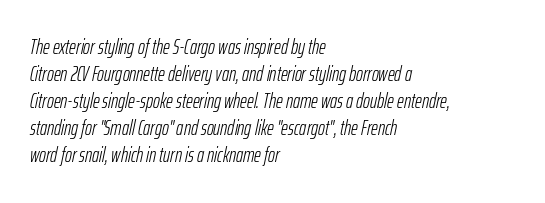
Q: Is the text bold? A: No.
Q: Is the text italic (slanted)? A: Yes, it leans right by about 12 degrees.
Q: Is the text underlined? A: No.
Q: How is the paragraph aligned? A: Left-aligned.
Q: Is the spacing between letters normal or unusually wide? A: Normal.
Q: Is the spacing between lines tight, normal or loose? A: Normal.
